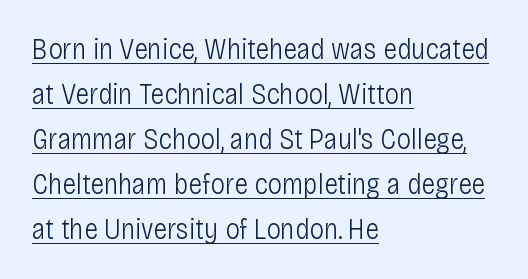
Is there any slant? The stems are plumb. Spacing verdict: proportional, widths tailored to each character. Emphasis is given by a line drawn under the lettering. Type style note: lacks serifs. The letters sit at their default tracking, neither squeezed nor spread. Caption: multi-line text, flush left, ragged right.
